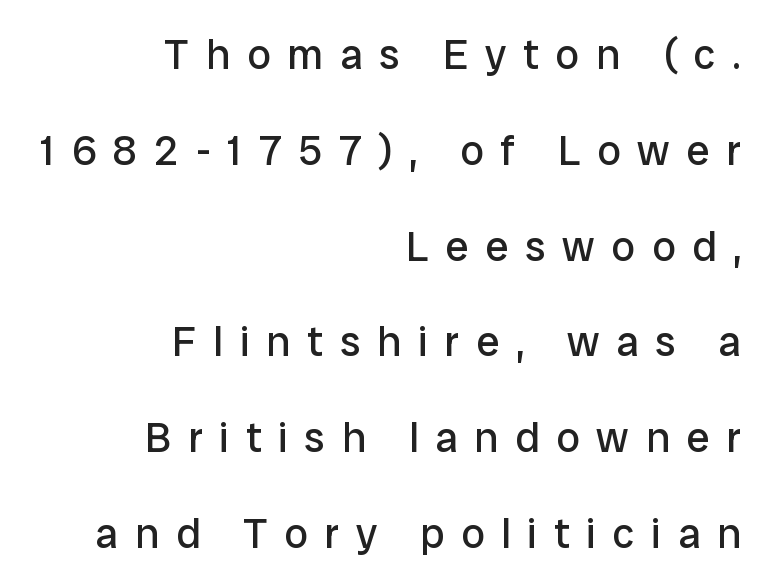
Q: Is the text bold? A: No.
Q: Is the text italic (slanted)? A: No, it is upright.
Q: Is the typeface a serif or a sans-serif typeface? A: Sans-serif.
Q: Is the text underlined? A: No.
Q: How is the paragraph aligned? A: Right-aligned.
Q: Is the spacing between letters normal or unusually wide? A: Unusually wide.
Q: Is the spacing between lines tight, normal or loose? A: Loose.
Q: Width (condensed, normal, or wide)? A: Normal.
Q: Stroke contrast? A: Low.
Q: x-height? A: Medium.
Q: Monospaced? A: No.
